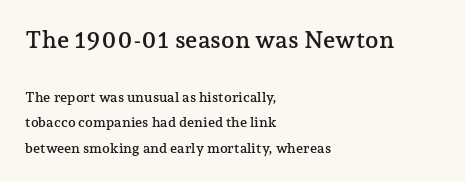
Q: Is the text italic (slanted)? A: No, it is upright.
Q: Is the text underlined? A: No.
Q: How is the paragraph aligned? A: Left-aligned.
Q: Is the spacing between letters normal or unusually wide? A: Normal.
Q: Which block of text is set in a larger size, the first (top) or the second (bottom)? A: The first (top) one.
